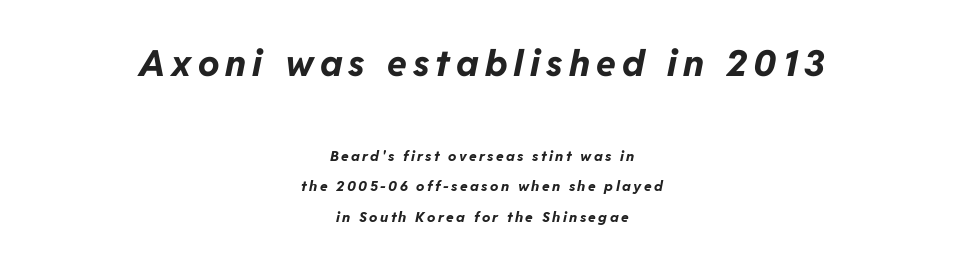
The image shows 36 px bold type, italic (leaning right); set centered, loose line spacing (2.17x), not underlined; the first (top) block is 2.57x larger; low stroke contrast and a medium x-height.
